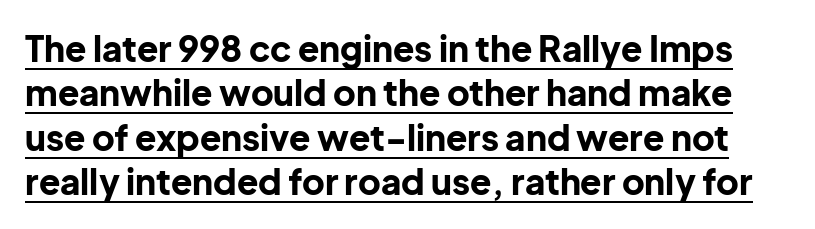
Is there an underline? Yes — a line sits under the letters. No extra tracking has been applied to these lines. A typesetter would call this leading conventional body-copy spacing. The letters advance in unequal steps, a hallmark of proportional type. The face used here has the dense, thick strokes of a bold. Unlike a traditional serif, this face leaves its strokes unadorned.
